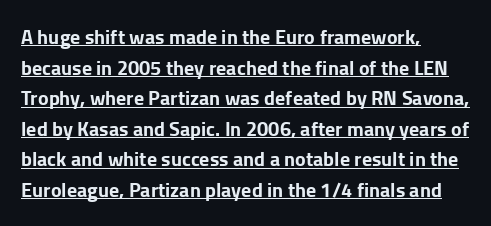
Q: Is the text bold? A: Yes.
Q: Is the text italic (slanted)? A: No, it is upright.
Q: Is the text underlined? A: Yes.
Q: How is the paragraph aligned? A: Left-aligned.
Q: Is the spacing between letters normal or unusually wide? A: Normal.
Q: Is the spacing between lines tight, normal or loose? A: Normal.
